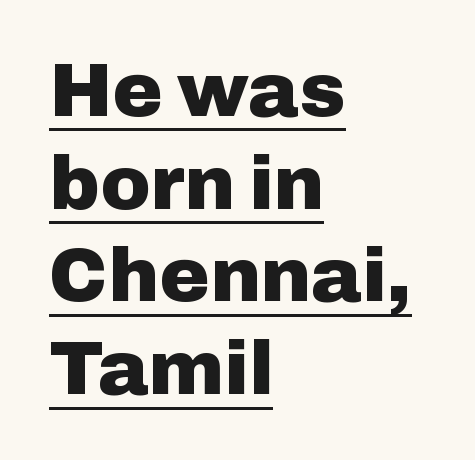
Serifs: no, the terminals of the letterforms are clean. Each letter keeps its own natural width here, so spacing adapts to shape. Does extra space separate the letters? No, they use regular spacing. In CSS terms this would be text-align: left.
